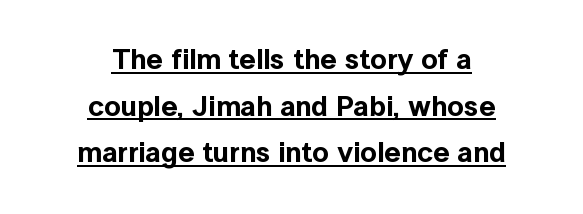
The image shows 29 px sans-serif type, upright; set centered, normal line spacing (1.61x), normal letter spacing, underlined; a medium x-height.
